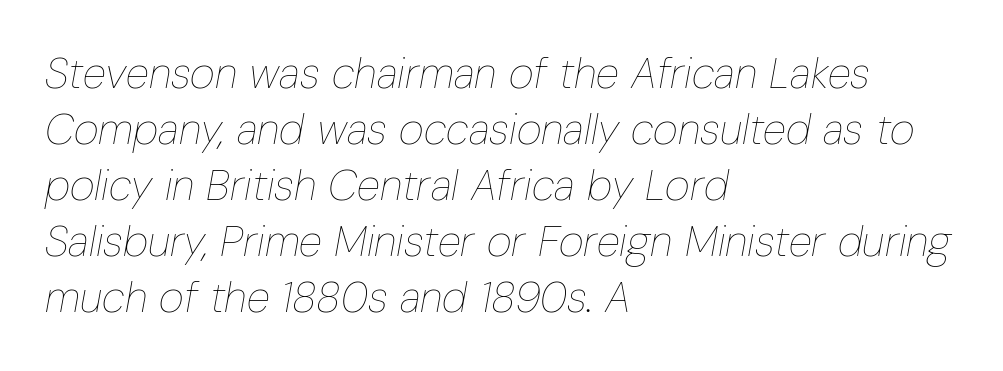
Spacing verdict: proportional, widths tailored to each character. Letters have the restrained weight of plain body copy at most. Inter-character spacing is left at the font's built-in metrics. Notice how the stems are inclined rather than vertical — that's the hallmark of italics. Quick note: interline space is typical.
